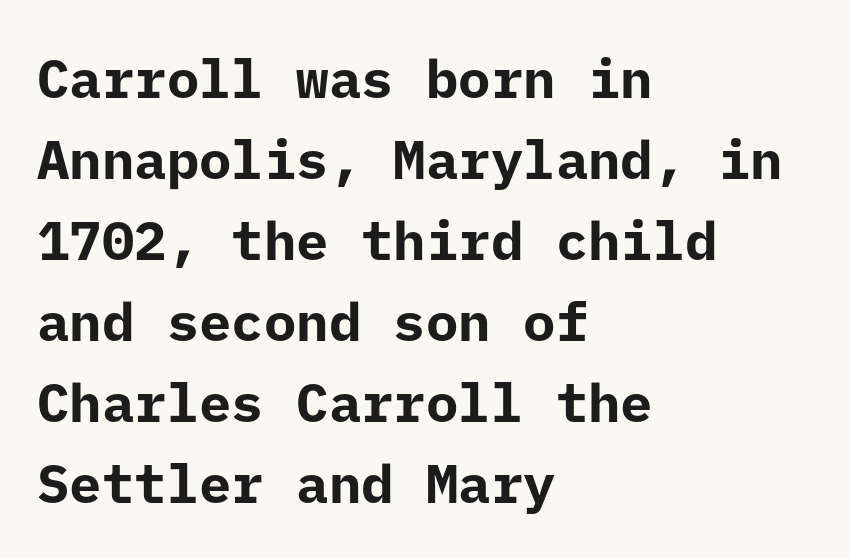
The image shows 54 px bold sans-serif type, upright; set left-aligned, normal line spacing (1.5x), normal letter spacing, not underlined; low stroke contrast and a medium x-height.
